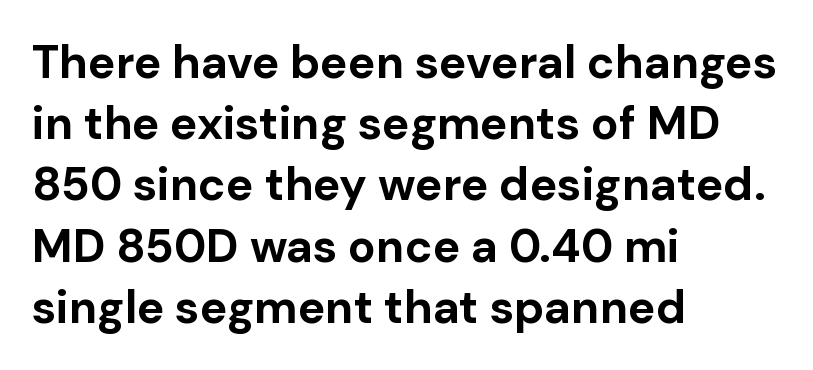
{"serif": "no", "italic": "no", "bold": "yes", "weight": "bold", "width": "normal", "stroke_contrast": "low", "x_height": "medium", "monospaced": "no", "underline": "no", "align": "left", "line_spacing": "normal", "line_spacing_ratio": 1.33, "letter_spacing": "normal", "letter_spacing_em": 0.0, "glyph_px": 46}
